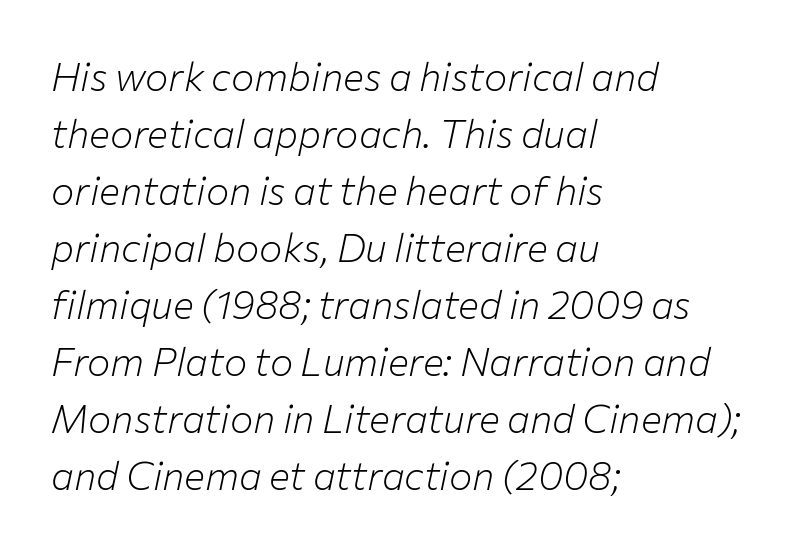
The image shows 39 px light type, italic (leaning right); set left-aligned, normal line spacing (1.46x), normal letter spacing, not underlined; low stroke contrast and a medium x-height.
